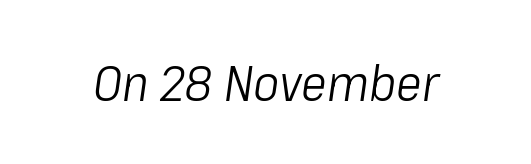
Q: Is the text bold? A: No.
Q: Is the text italic (slanted)? A: Yes, it leans right by about 8 degrees.
Q: Is the text underlined? A: No.
Q: Is the spacing between letters normal or unusually wide? A: Normal.
Q: Width (condensed, normal, or wide)? A: Condensed.
Q: Stroke contrast? A: Low.
Q: x-height? A: Medium.
Q: Monospaced? A: No.
